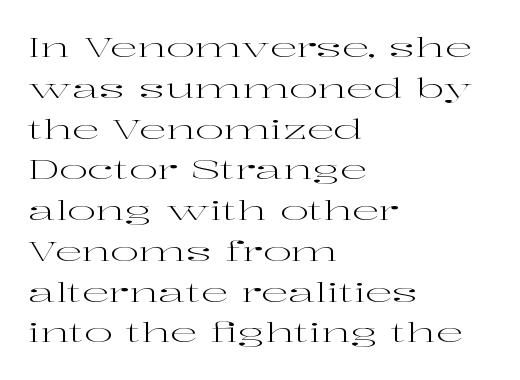
Q: Is the text bold? A: No.
Q: Is the text italic (slanted)? A: No, it is upright.
Q: Is the text underlined? A: No.
Q: How is the paragraph aligned? A: Left-aligned.
Q: Is the spacing between letters normal or unusually wide? A: Normal.
Q: Is the spacing between lines tight, normal or loose? A: Normal.
